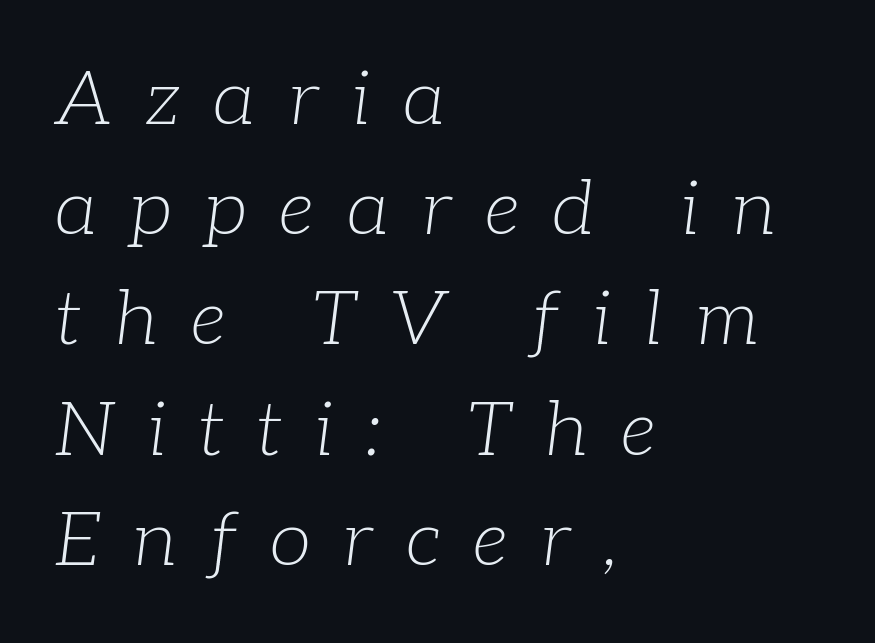
Whoever set this chose a conventional vertical rhythm. Visually the block forms a straight wall on the left and a jagged coastline on the right. The font sits on the lighter half of the weight spectrum, regular included. Observe the serifs anchoring each vertical stroke in this sample. Letter spacing: wide.
